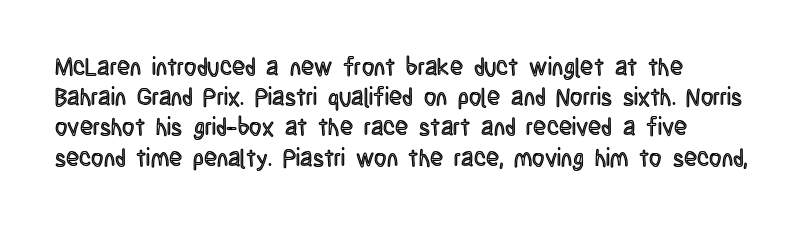
The image shows 24 px text type, upright; set left-aligned, normal line spacing (1.26x), normal letter spacing, not underlined.
